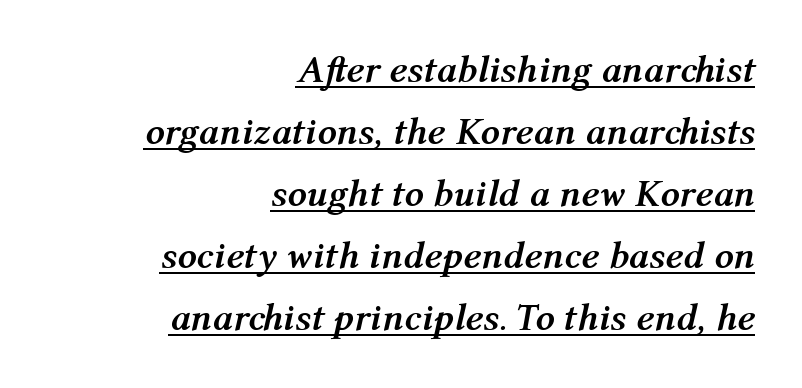
These lines stack with their right ends in a neat column. Nothing unusual about the tracking: characters are spaced as the font intends. The vertical gap from one line to the next is medium. Each letter keeps its own natural width here, so spacing adapts to shape. Decoration check: the copy is underlined. The passage shown leans; its letterforms are oblique.
